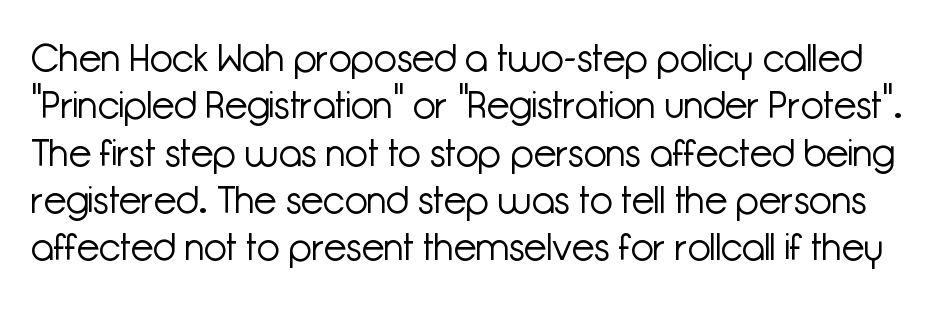
Note: no serifs on the glyphs. In terms of leading, this rendering sits right in the middle. Posture: vertical. This sample uses plain, unmodified letter spacing. This sample has the flowing, uneven cadence of proportional lettering.
